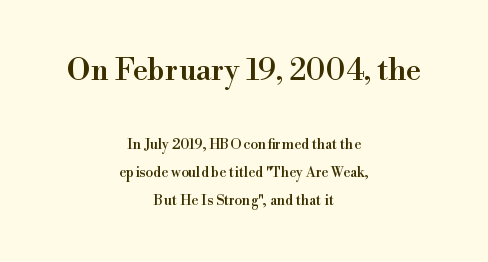
The image shows 30 px serif type, upright; set centered, loose line spacing (2.0x), normal letter spacing, not underlined; the first (top) block is 2.14x larger; a small x-height.
